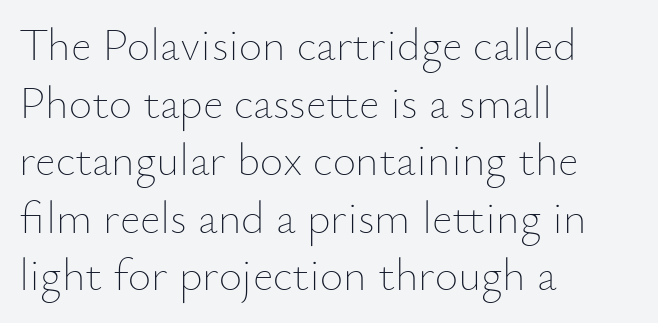
{"italic": "no", "bold": "no", "weight": "thin", "width": "normal", "stroke_contrast": "low", "x_height": "small", "monospaced": "no", "underline": "no", "align": "left", "line_spacing": "normal", "line_spacing_ratio": 1.28, "letter_spacing": "normal", "letter_spacing_em": 0.0, "glyph_px": 45}
